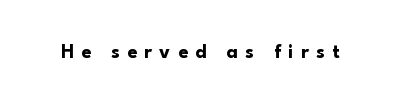
{"italic": "no", "bold": "yes", "underline": "no", "letter_spacing": "wide", "letter_spacing_em": 0.37, "glyph_px": 20}
